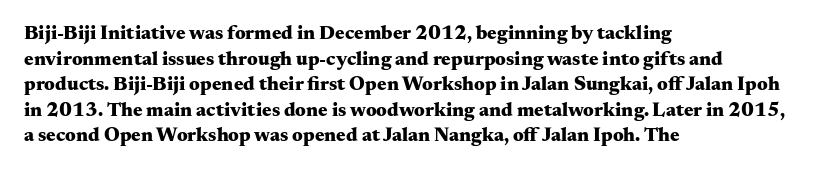
{"italic": "no", "bold": "yes", "underline": "no", "align": "left", "line_spacing": "normal", "line_spacing_ratio": 1.28, "letter_spacing": "normal", "letter_spacing_em": 0.0, "glyph_px": 20}
